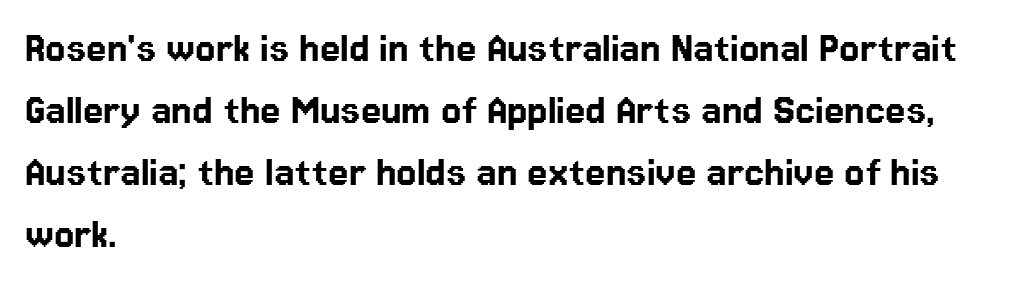
The baseline area is clear. A sans-serif font was chosen for this passage. Observe the ordinary spacing: letters are neighbours, not strangers. Ordinary non-slanted type is in use. These lines stack with their left ends in a neat column. Vertical spacing — default.
